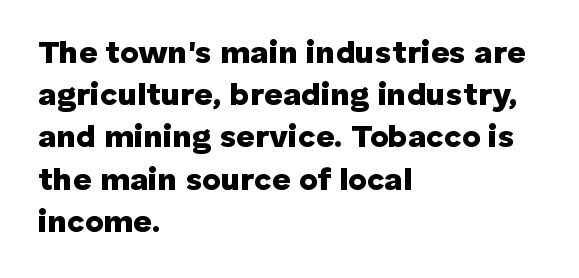
{"serif": "no", "italic": "no", "bold": "yes", "weight": "heavy", "width": "normal", "stroke_contrast": "low", "x_height": "medium", "monospaced": "no", "underline": "no", "align": "left", "line_spacing": "normal", "line_spacing_ratio": 1.32, "letter_spacing": "normal", "letter_spacing_em": 0.0, "glyph_px": 32}
